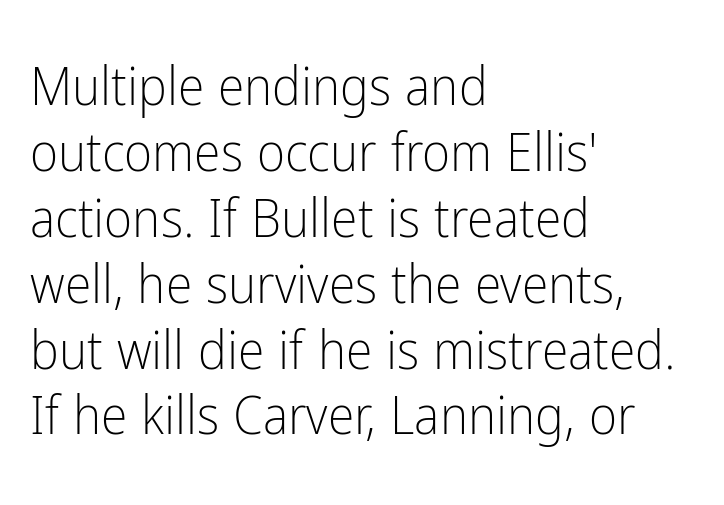
Do the letters lean? They stand straight. Think of a printed novel: that variable character pitch is what you see here. These lines keep a tight, regular rhythm from letter to letter. Honestly, there is no underline to notice here at all. The paragraph shown leans on its left margin.
